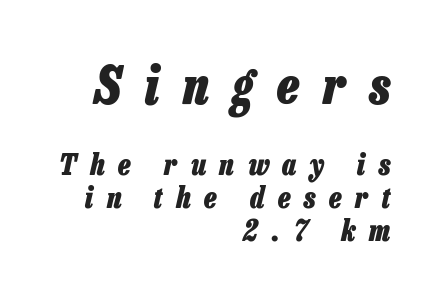
These lines stack with their right ends in a neat column. Notice how descenders almost collide with the ascenders below — that's tight leading. These lines were composed using italics. The rendering uses natural spacing where letterforms have individual widths. This rendering features lettering with no underline. The more generous point size was reserved for the upper chunk.
